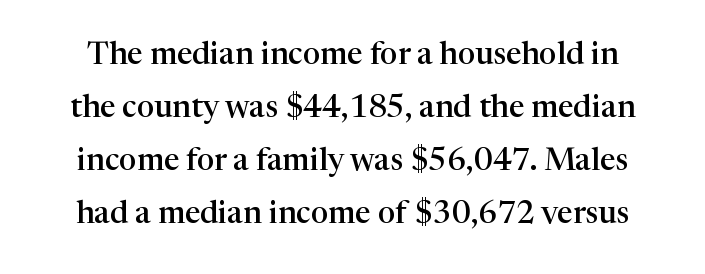
The image shows 31 px semibold serif type, upright; set line spacing 1.71x, normal letter spacing, not underlined; high stroke contrast and a medium x-height.
